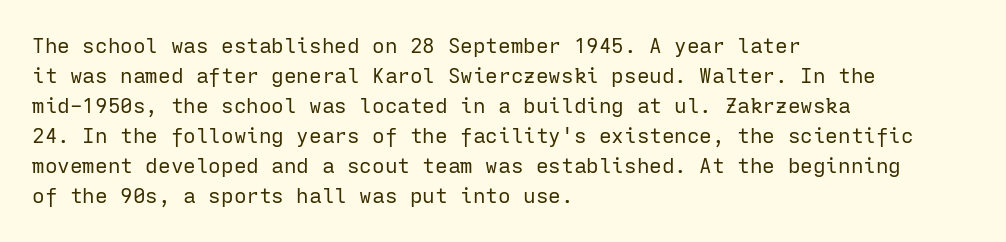
Q: Is the text bold? A: No.
Q: Is the text italic (slanted)? A: No, it is upright.
Q: Is the text underlined? A: No.
Q: How is the paragraph aligned? A: Left-aligned.
Q: Is the spacing between letters normal or unusually wide? A: Normal.
Q: Is the spacing between lines tight, normal or loose? A: Normal.
